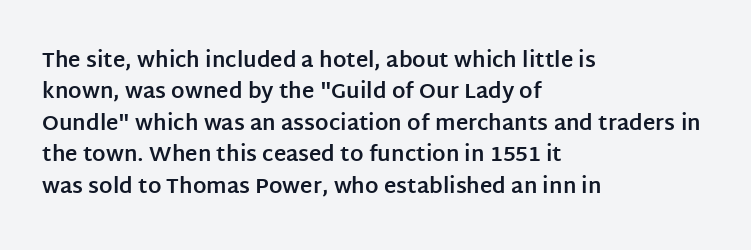
{"italic": "no", "bold": "yes", "underline": "no", "align": "left", "line_spacing": "normal", "line_spacing_ratio": 1.5, "letter_spacing": "normal", "letter_spacing_em": 0.0, "glyph_px": 21}
